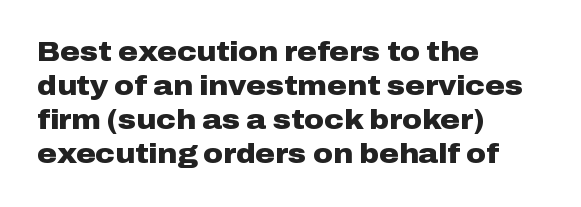
Does the weight exceed regular? Yes, all the way to bold. Short note: letters normally spaced. The space beneath each line is pristine and unruled. The typesetter chose a ragged-right arrangement here. Posture: vertical. The passage shown stacks its lines at a standard gap.
